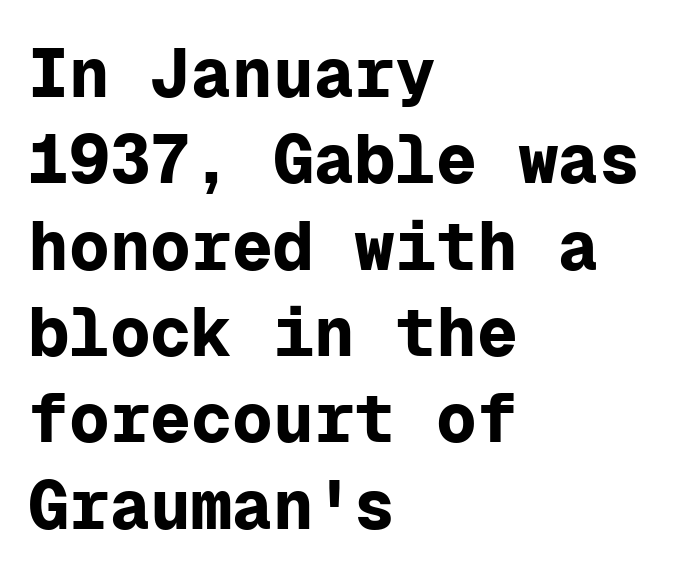
I'd describe the lettering as bold — thick and assertive. Each letter's strokes conclude bluntly, with no projecting serifs. The letters stand straight up with perfectly vertical stems. One glance says typical: line gaps are just what's usual. Every character here occupies the same horizontal width, giving the sample a typewriter-like rhythm.
